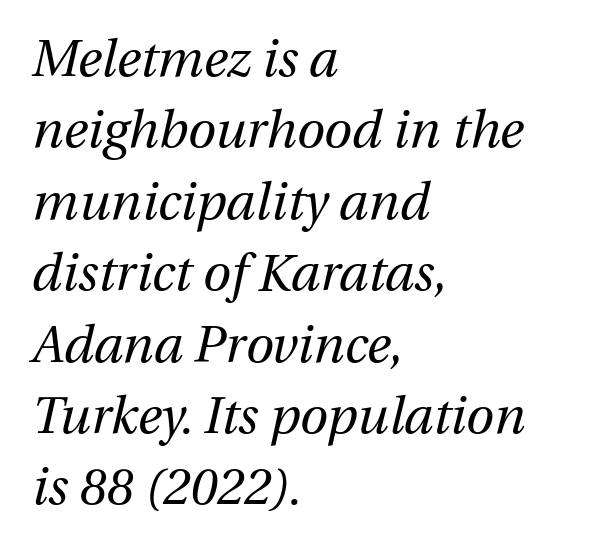
The image shows 51 px regular-weight type, italic (leaning right); set left-aligned, normal line spacing (1.4x), normal letter spacing, not underlined; medium stroke contrast and a medium x-height.
